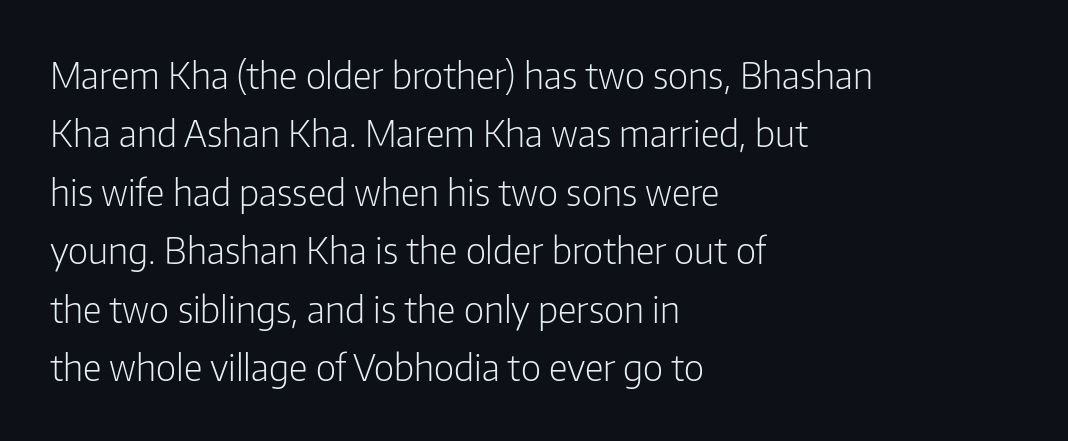
Every stem runs plumb, perpendicular to the baseline. The compositor pushed each line to the left boundary. The rendering uses a moderate line-height, typical for paragraphs. Character widths vary here, with narrow letters taking less room than wide ones. The characters display no serif detailing; their extremities are plain.
